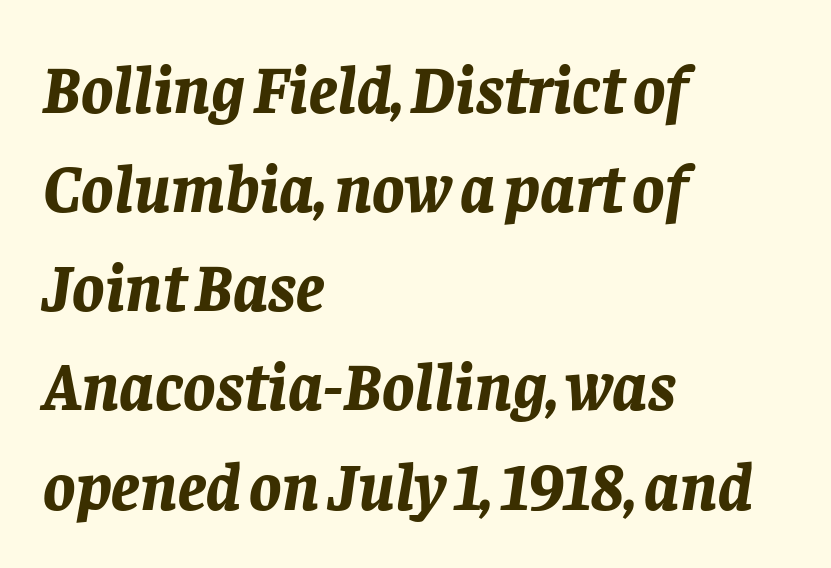
{"italic": "yes", "lean": "right", "slant_degrees": 8, "bold": "yes", "weight": "bold", "width": "normal", "stroke_contrast": "low", "x_height": "large", "monospaced": "no", "underline": "no", "align": "left", "line_spacing": "normal", "line_spacing_ratio": 1.48, "letter_spacing": "normal", "letter_spacing_em": 0.0, "glyph_px": 67}
